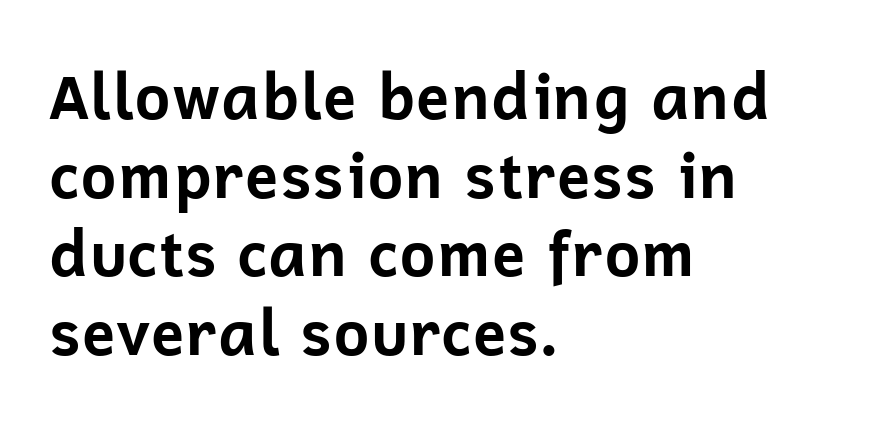
The area under the type is left untouched. Tall strokes in this sample are plumb rather than angled. Strong, thick strokes mark this as bold type. Note the varied advance widths — an 'i' is clearly narrower than an 'm'.
